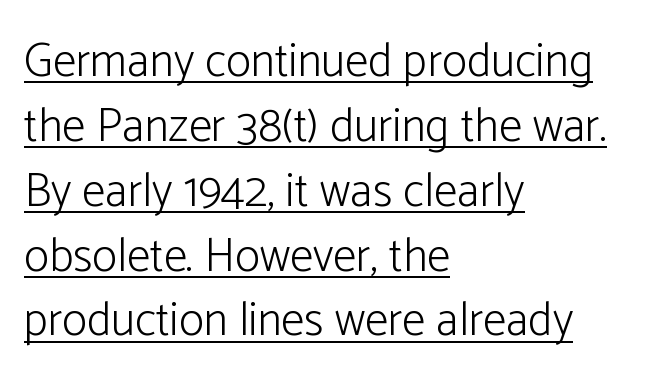
{"serif": "no", "italic": "no", "bold": "no", "weight": "light", "width": "normal", "stroke_contrast": "low", "x_height": "medium", "monospaced": "no", "underline": "yes", "align": "left", "line_spacing": "normal", "line_spacing_ratio": 1.38, "letter_spacing": "normal", "letter_spacing_em": 0.0, "glyph_px": 47}
